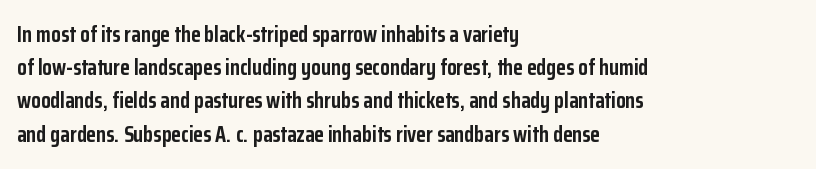
{"italic": "no", "bold": "yes", "underline": "no", "align": "left", "line_spacing": "normal", "line_spacing_ratio": 1.51, "letter_spacing": "normal", "letter_spacing_em": 0.0, "glyph_px": 22}
